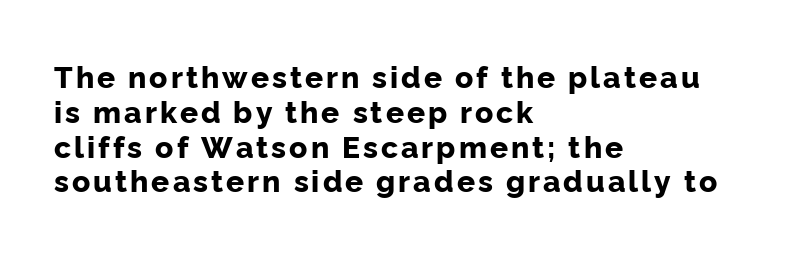
Q: Is the text bold? A: Yes.
Q: Is the text italic (slanted)? A: No, it is upright.
Q: Is the typeface a serif or a sans-serif typeface? A: Sans-serif.
Q: Is the text underlined? A: No.
Q: How is the paragraph aligned? A: Left-aligned.
Q: Width (condensed, normal, or wide)? A: Normal.
Q: Stroke contrast? A: Low.
Q: x-height? A: Medium.
Q: Monospaced? A: No.
